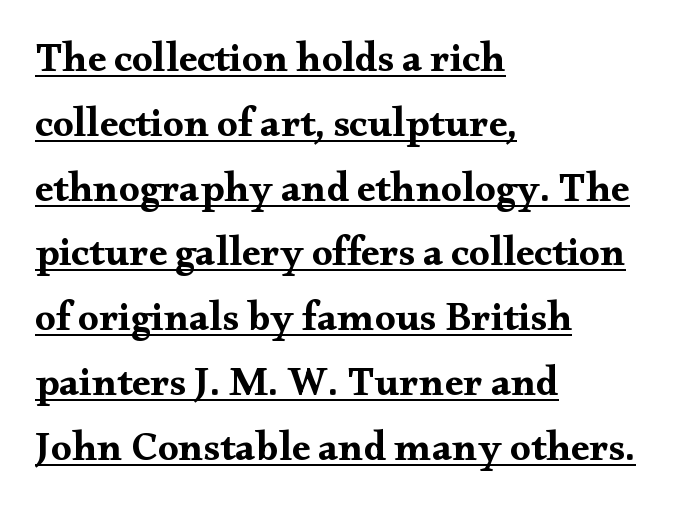
The image shows 41 px bold, wide serif type, upright; set left-aligned, normal line spacing (1.58x), normal letter spacing, underlined; medium stroke contrast and a small x-height.
